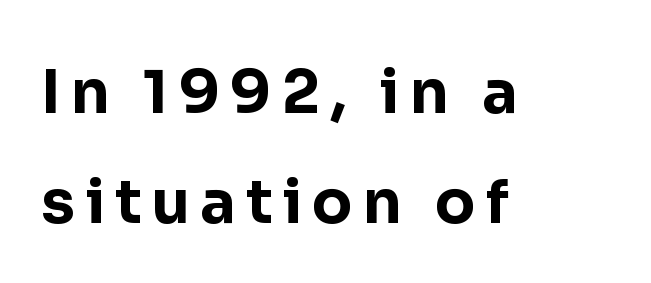
{"serif": "no", "italic": "no", "bold": "yes", "weight": "bold", "width": "normal", "stroke_contrast": "low", "x_height": "medium", "monospaced": "no", "underline": "no", "align": "left", "line_spacing_ratio": 1.83, "glyph_px": 60}
